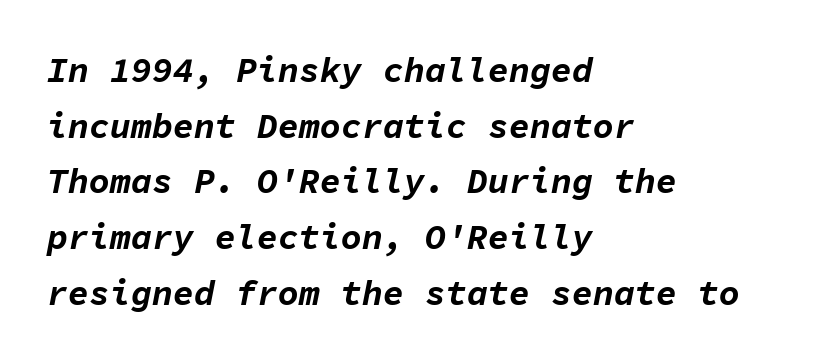
{"italic": "yes", "lean": "right", "slant_degrees": 11, "bold": "yes", "weight": "bold", "width": "normal", "stroke_contrast": "low", "x_height": "medium", "monospaced": "yes", "underline": "no", "align": "left", "line_spacing": "normal", "line_spacing_ratio": 1.59, "letter_spacing": "normal", "letter_spacing_em": 0.0, "glyph_px": 35}
